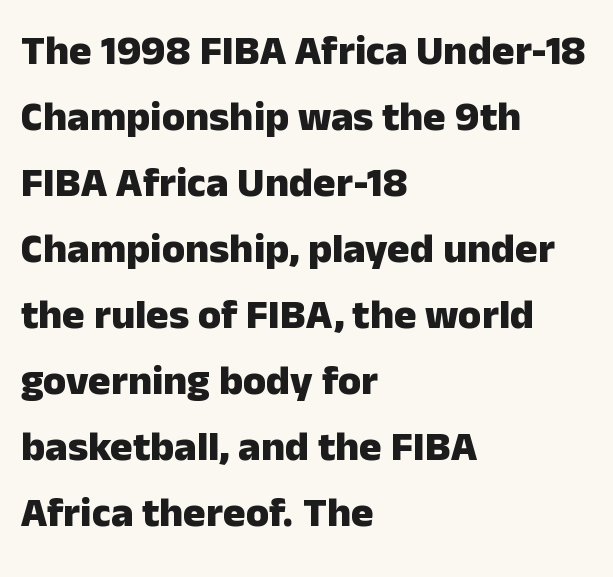
Q: Is the text bold? A: Yes.
Q: Is the text italic (slanted)? A: No, it is upright.
Q: Is the typeface a serif or a sans-serif typeface? A: Sans-serif.
Q: Is the text underlined? A: No.
Q: How is the paragraph aligned? A: Left-aligned.
Q: Is the spacing between letters normal or unusually wide? A: Normal.
Q: Is the spacing between lines tight, normal or loose? A: Normal.
Q: Width (condensed, normal, or wide)? A: Normal.
Q: Stroke contrast? A: Low.
Q: x-height? A: Medium.
Q: Monospaced? A: No.
